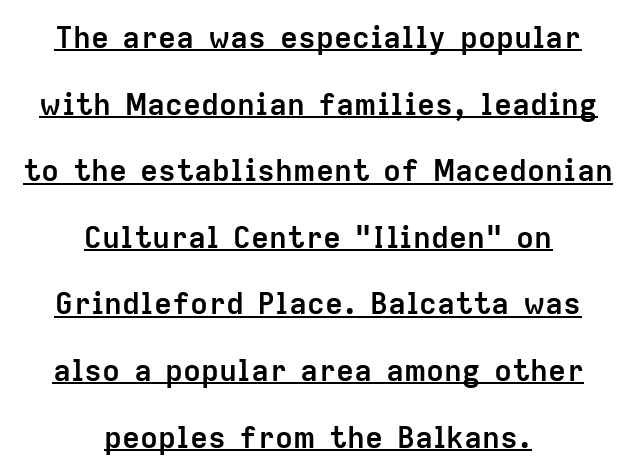
Somebody hit Ctrl+U on this one — the words are underlined. This is roman type, the default non-slanted kind. The sample has been set heavy, in full bold. The letters sit at their default tracking, neither squeezed nor spread.
